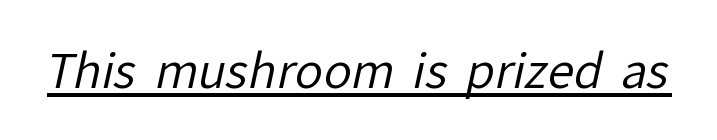
The image shows 47 px regular-weight sans-serif type; set normal letter spacing, underlined; low stroke contrast and a medium x-height.
